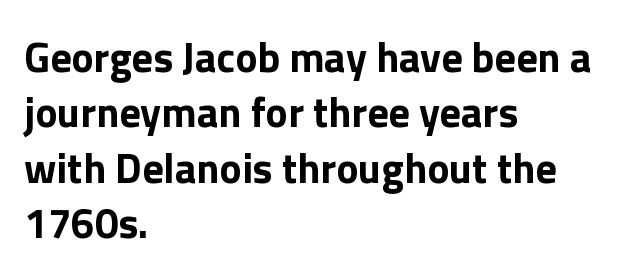
{"serif": "no", "italic": "no", "bold": "yes", "weight": "bold", "width": "normal", "x_height": "medium", "monospaced": "no", "underline": "no", "align": "left", "line_spacing": "normal", "line_spacing_ratio": 1.32, "letter_spacing": "normal", "letter_spacing_em": 0.0, "glyph_px": 42}
